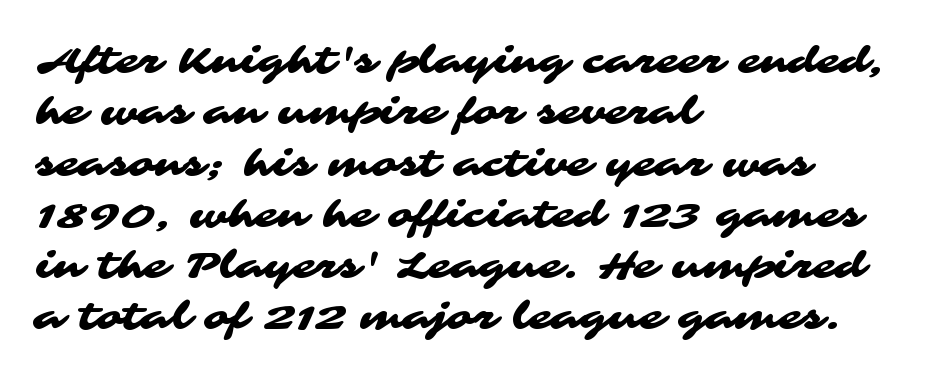
{"serif": "no", "width": "wide", "stroke_contrast": "medium", "x_height": "medium", "monospaced": "no", "underline": "no", "align": "left", "line_spacing": "normal", "line_spacing_ratio": 1.35, "letter_spacing": "normal", "letter_spacing_em": 0.0, "glyph_px": 38}
